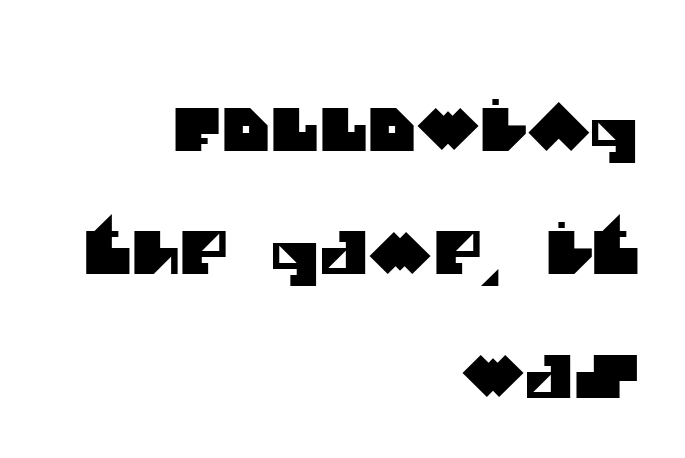
{"serif": "no", "width": "normal", "stroke_contrast": "medium", "x_height": "large", "monospaced": "no", "underline": "no", "align": "right", "line_spacing": "loose", "line_spacing_ratio": 2.09, "letter_spacing": "normal", "letter_spacing_em": 0.0, "glyph_px": 59}
